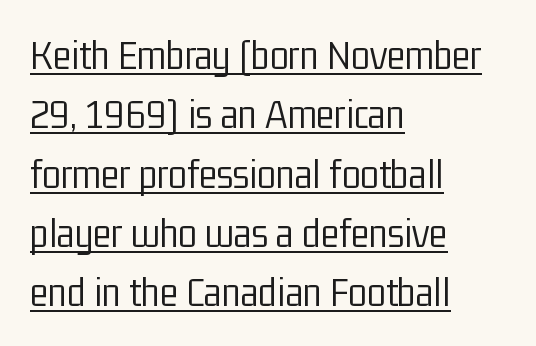
Q: Is the text bold? A: No.
Q: Is the text italic (slanted)? A: No, it is upright.
Q: Is the typeface a serif or a sans-serif typeface? A: Sans-serif.
Q: Is the text underlined? A: Yes.
Q: How is the paragraph aligned? A: Left-aligned.
Q: Is the spacing between letters normal or unusually wide? A: Normal.
Q: Is the spacing between lines tight, normal or loose? A: Normal.
Q: Width (condensed, normal, or wide)? A: Condensed.
Q: Stroke contrast? A: Low.
Q: x-height? A: Medium.
Q: Monospaced? A: No.
